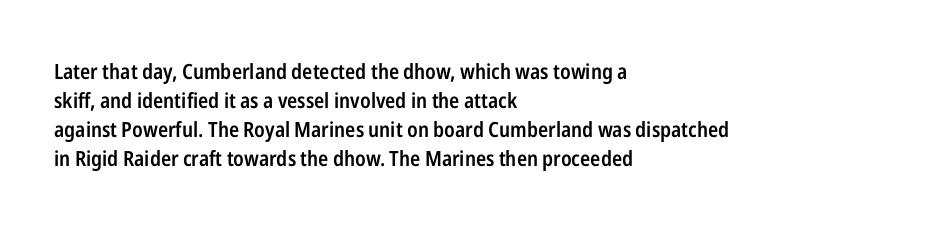
The image shows 21 px text type, upright; set left-aligned, normal line spacing (1.38x), normal letter spacing, not underlined.
